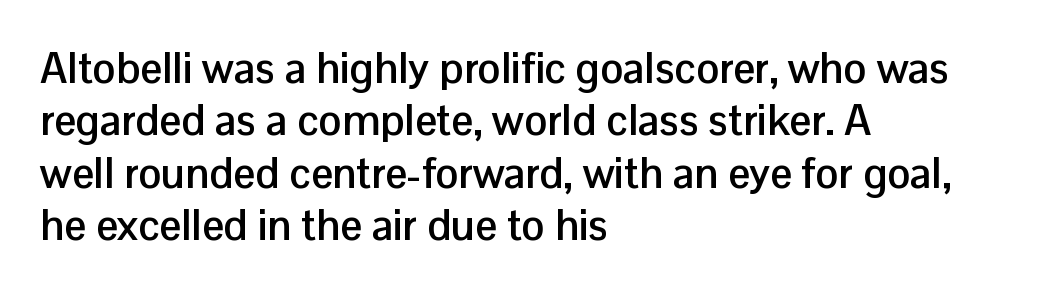
These words are printed bold, with thick strokes throughout. A student would call this left alignment; a typographer would say flush left, rag right. The type sits square on the baseline with zero lean. A sans-serif font was chosen for this passage.
